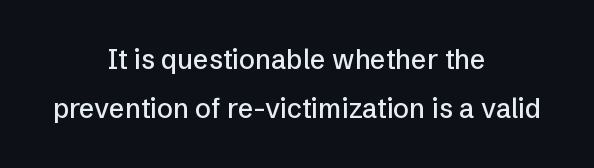
Q: Is the text italic (slanted)? A: No, it is upright.
Q: Is the text underlined? A: No.
Q: How is the paragraph aligned? A: Centered.
Q: Is the spacing between letters normal or unusually wide? A: Normal.
